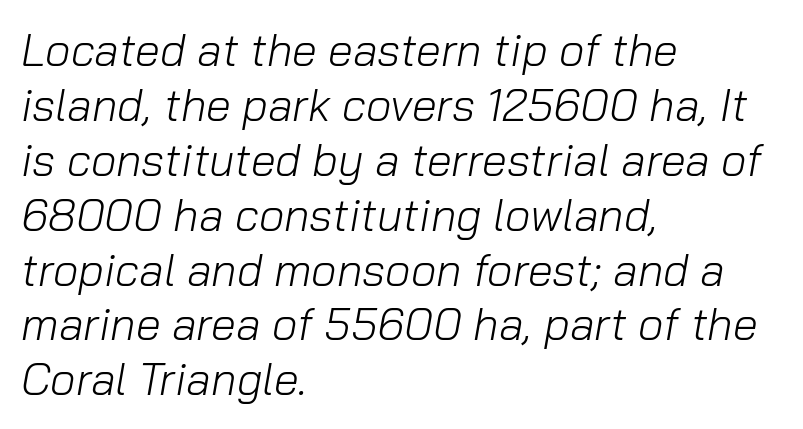
{"italic": "yes", "lean": "right", "slant_degrees": 10, "bold": "no", "weight": "light", "width": "normal", "stroke_contrast": "low", "x_height": "medium", "monospaced": "no", "underline": "no", "align": "left", "line_spacing_ratio": 1.22, "letter_spacing": "normal", "letter_spacing_em": 0.0, "glyph_px": 45}
